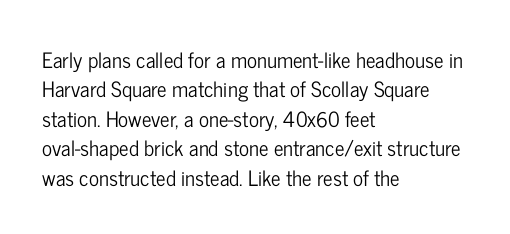
The image shows 21 px text type, upright; set left-aligned, normal line spacing (1.4x), normal letter spacing, not underlined.
